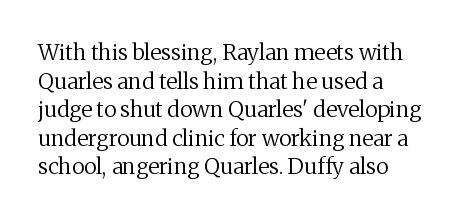
Check the space under the baseline: it is left empty. Characters follow at the spacing the type designer built in. These glyphs show unthickened strokes, regular width or finer. This is the regular roman posture of the typeface. A typesetter would call this leading conventional body-copy spacing. The compositor pushed each line to the left boundary.
